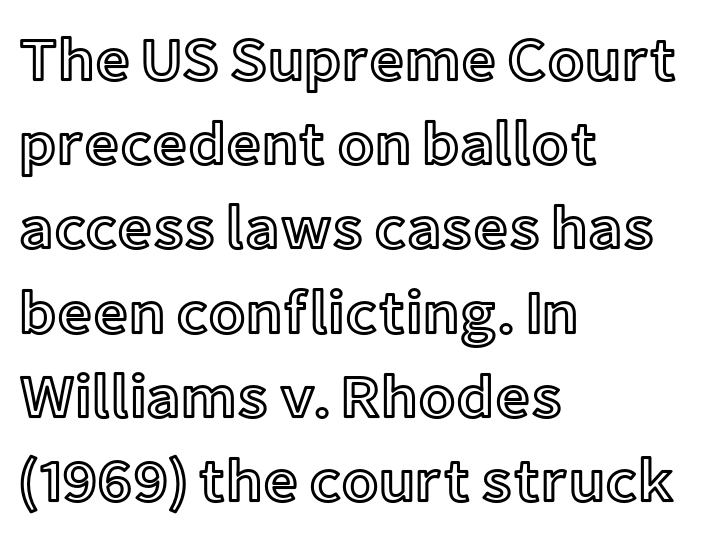
Q: Is the text italic (slanted)? A: No, it is upright.
Q: Is the text underlined? A: No.
Q: How is the paragraph aligned? A: Left-aligned.
Q: Is the spacing between letters normal or unusually wide? A: Normal.
Q: Is the spacing between lines tight, normal or loose? A: Normal.
Q: Width (condensed, normal, or wide)? A: Normal.
Q: x-height? A: Medium.
Q: Monospaced? A: No.
